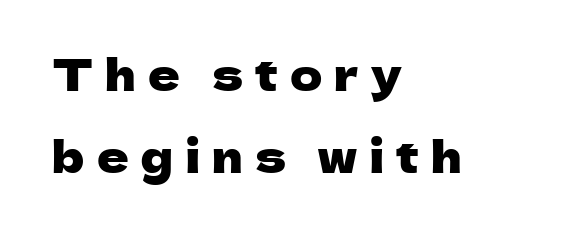
The image shows 44 px sans-serif type, upright; set left-aligned, line spacing 1.86x, unusually wide letter spacing (+0.27 em), not underlined; low stroke contrast and a medium x-height.
